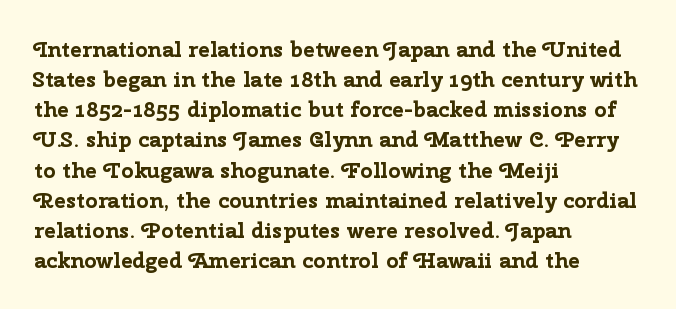
The image shows 22 px bold type, upright; set left-aligned, normal line spacing (1.37x), normal letter spacing, not underlined.
